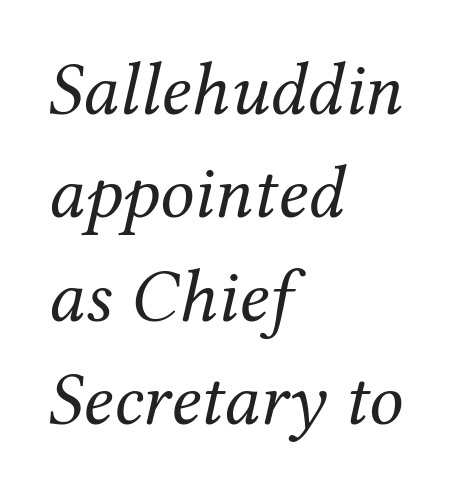
Varying glyph widths throughout — classic text-font behaviour. The lines sit at an ordinary, default distance from one another. The strokes are not fattened; the text isn't bold. Visually the block forms a straight wall on the left and a jagged coastline on the right. Old-style or modern, the face here clearly has serifs.
